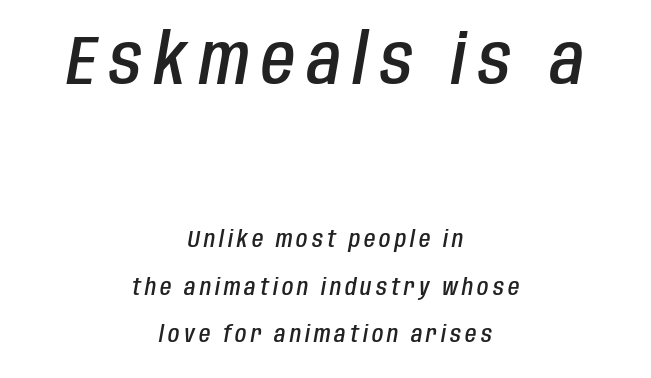
The image shows 69 px semibold, condensed type, italic (leaning right); set centered, loose line spacing (2.08x), not underlined; the first (top) block is 3.0x larger; low stroke contrast and a large x-height.
